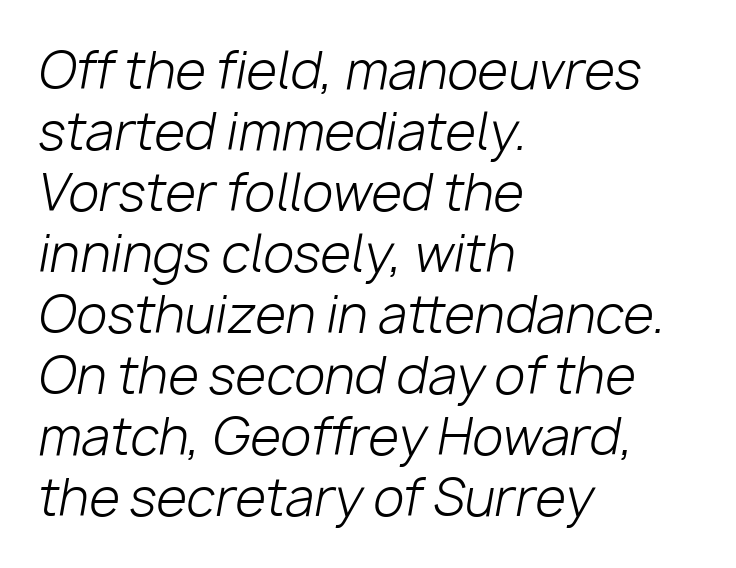
Any mark beneath the type? The region is blank. When letters slant like this, we call the style italic. The letterforms sit shoulder to shoulder at normal distance. Spacing verdict: proportional, widths tailored to each character. The letters look calm and open, with moderate or lighter stems. Which margin do the lines hug? The left one — the right edge is uneven.
